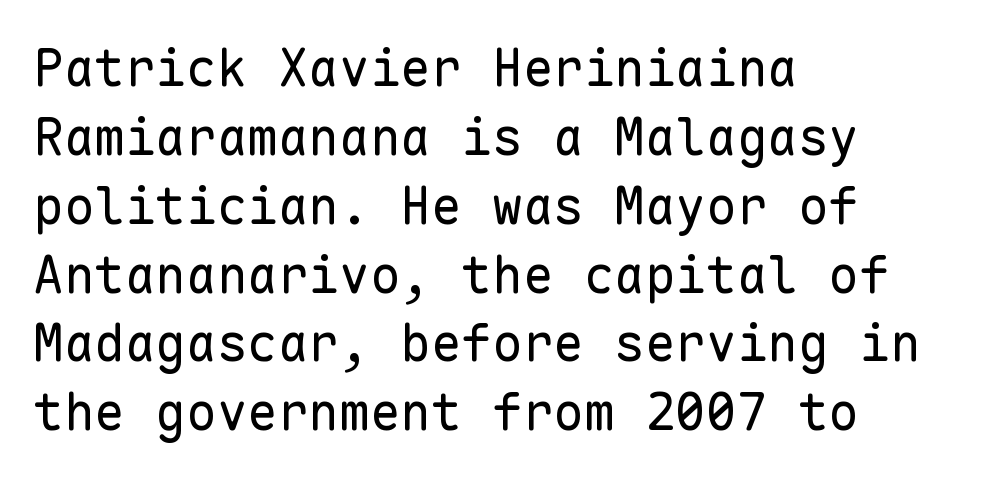
Q: Is the text bold? A: No.
Q: Is the text italic (slanted)? A: No, it is upright.
Q: Is the typeface a serif or a sans-serif typeface? A: Sans-serif.
Q: Is the text underlined? A: No.
Q: How is the paragraph aligned? A: Left-aligned.
Q: Is the spacing between letters normal or unusually wide? A: Normal.
Q: Is the spacing between lines tight, normal or loose? A: Normal.
Q: Width (condensed, normal, or wide)? A: Normal.
Q: Stroke contrast? A: Low.
Q: x-height? A: Medium.
Q: Monospaced? A: Yes.
